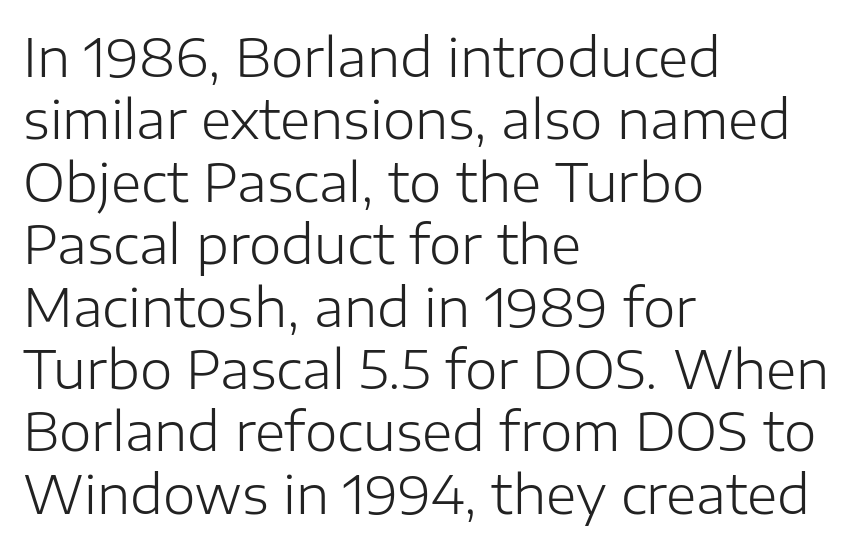
Q: Is the text bold? A: No.
Q: Is the text italic (slanted)? A: No, it is upright.
Q: Is the typeface a serif or a sans-serif typeface? A: Sans-serif.
Q: Is the text underlined? A: No.
Q: How is the paragraph aligned? A: Left-aligned.
Q: Is the spacing between letters normal or unusually wide? A: Normal.
Q: Width (condensed, normal, or wide)? A: Normal.
Q: Stroke contrast? A: Low.
Q: x-height? A: Medium.
Q: Monospaced? A: No.
